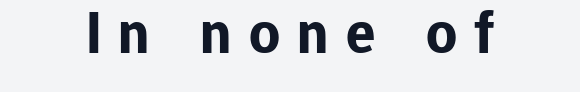
{"serif": "no", "italic": "no", "bold": "yes", "weight": "bold", "width": "normal", "stroke_contrast": "low", "x_height": "medium", "monospaced": "no", "underline": "no", "letter_spacing": "wide", "letter_spacing_em": 0.28, "glyph_px": 61}
